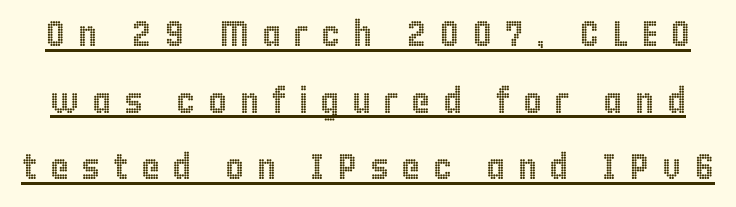
Q: Is the text italic (slanted)? A: No, it is upright.
Q: Is the text underlined? A: Yes.
Q: Is the spacing between letters normal or unusually wide? A: Unusually wide.
Q: Width (condensed, normal, or wide)? A: Condensed.
Q: x-height? A: Large.
Q: Monospaced? A: No.
